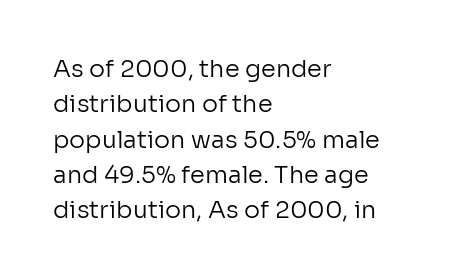
{"italic": "no", "bold": "no", "underline": "no", "align": "left", "line_spacing": "normal", "line_spacing_ratio": 1.47, "letter_spacing": "normal", "letter_spacing_em": 0.0, "glyph_px": 24}
